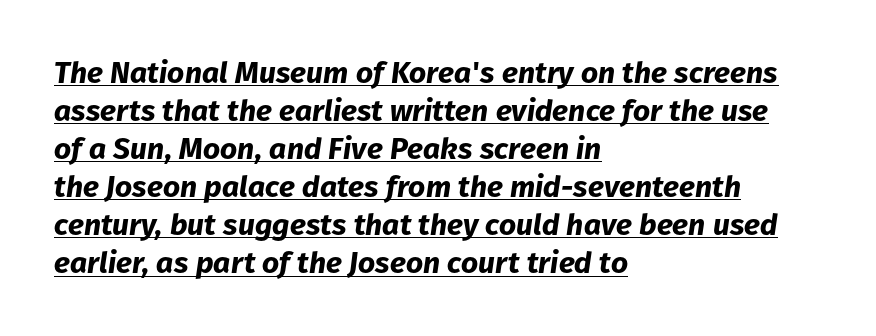
{"italic": "yes", "lean": "right", "slant_degrees": 8, "bold": "yes", "weight": "bold", "width": "normal", "stroke_contrast": "low", "x_height": "medium", "monospaced": "no", "underline": "yes", "align": "left", "line_spacing": "normal", "line_spacing_ratio": 1.27, "letter_spacing": "normal", "letter_spacing_em": 0.0, "glyph_px": 30}
